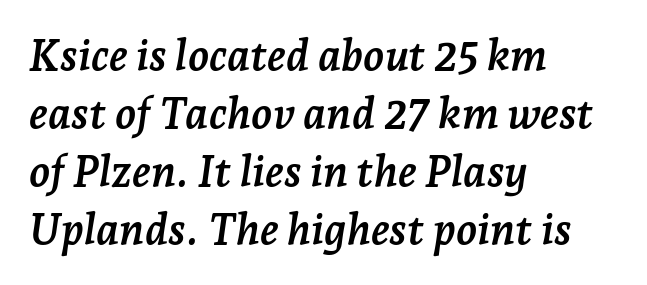
Looks like regular typesetting: each glyph gets only the width it needs. Observe the serifs anchoring each vertical stroke in this sample. Honestly, there is no underline to notice here at all. Nobody touched the tracking dial on this one. Caption: multi-line text, flush left, ragged right.
